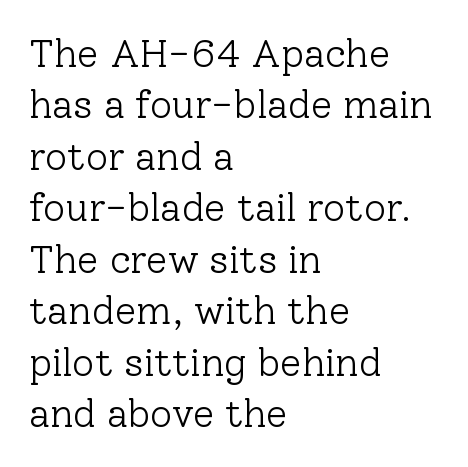
The image shows 39 px light serif type, upright; set left-aligned, normal line spacing (1.32x), normal letter spacing, not underlined; low stroke contrast and a medium x-height.
